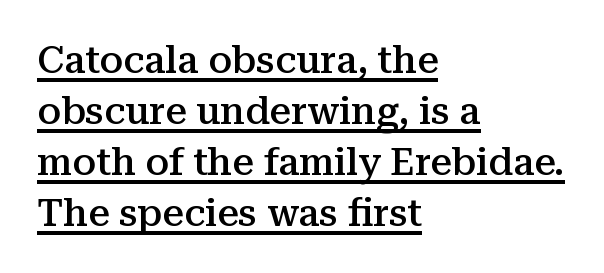
Do the characters align in a grid? No, the font is proportional. Compared with typical paragraphs, the rows here are spaced about the same. I'd call this a serif setting — the letters wear small feet. Italic? Not at all — the glyphs are vertical. Look at the tracking — it's just the regular setting, nothing added. A semibold gives these letters moderate extra thickness, short of bold.
